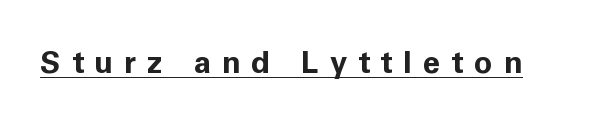
The image shows 31 px bold sans-serif type, upright; set unusually wide letter spacing (+0.35 em), underlined; low stroke contrast and a medium x-height.
